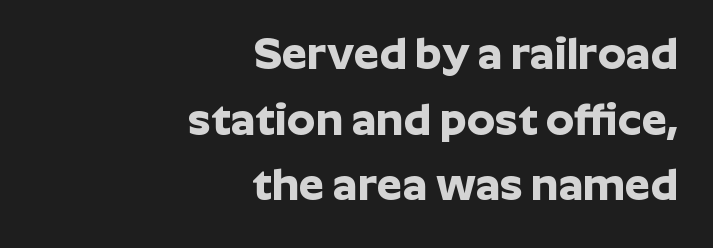
{"serif": "no", "italic": "no", "bold": "yes", "weight": "bold", "width": "normal", "stroke_contrast": "low", "x_height": "medium", "monospaced": "no", "underline": "no", "align": "right", "line_spacing": "normal", "line_spacing_ratio": 1.46, "letter_spacing": "normal", "letter_spacing_em": 0.0, "glyph_px": 45}
